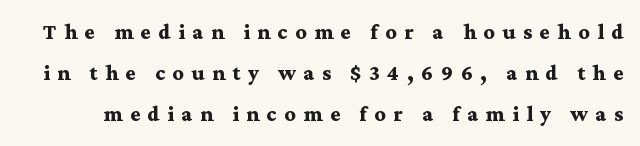
The image shows 22 px bold type, upright; set line spacing 1.87x, unusually wide letter spacing (+0.34 em), not underlined.
